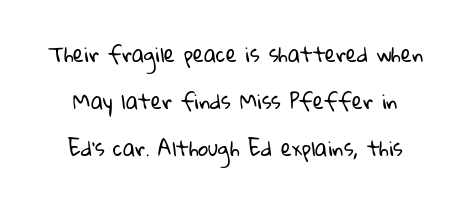
{"bold": "no", "underline": "no", "align": "center", "line_spacing": "loose", "line_spacing_ratio": 2.36, "letter_spacing": "normal", "letter_spacing_em": 0.0, "glyph_px": 20}
